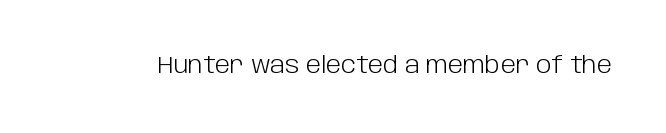
{"italic": "no", "bold": "no", "underline": "no", "letter_spacing": "normal", "letter_spacing_em": 0.0, "glyph_px": 23}
